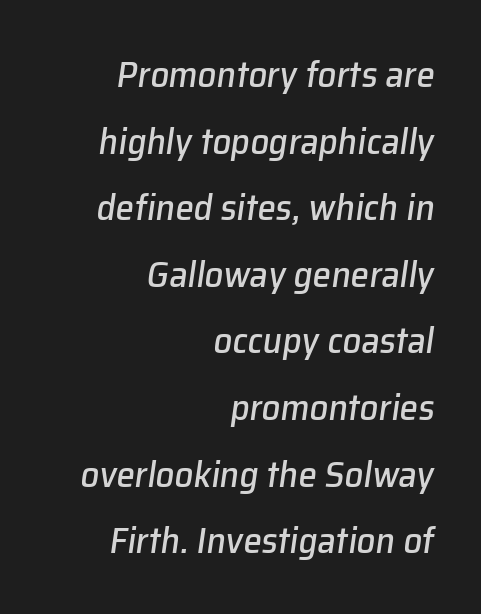
Q: Is the text italic (slanted)? A: Yes, it leans right by about 8 degrees.
Q: Is the text underlined? A: No.
Q: How is the paragraph aligned? A: Right-aligned.
Q: Is the spacing between letters normal or unusually wide? A: Normal.
Q: Width (condensed, normal, or wide)? A: Normal.
Q: Stroke contrast? A: Low.
Q: x-height? A: Medium.
Q: Monospaced? A: No.
